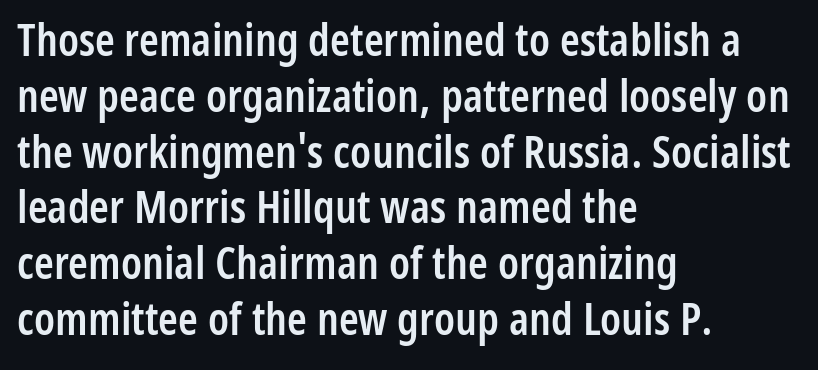
The image shows 45 px semibold, condensed sans-serif type, upright; set left-aligned, line spacing 1.24x, normal letter spacing, not underlined; low stroke contrast and a medium x-height.
